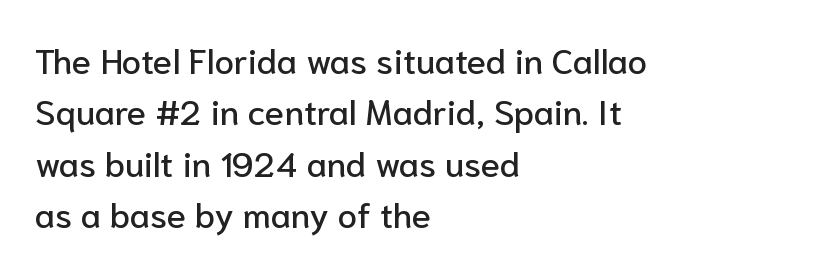
{"serif": "no", "italic": "no", "width": "normal", "stroke_contrast": "low", "x_height": "medium", "monospaced": "no", "underline": "no", "align": "left", "line_spacing": "normal", "line_spacing_ratio": 1.47, "letter_spacing": "normal", "letter_spacing_em": 0.0, "glyph_px": 35}
